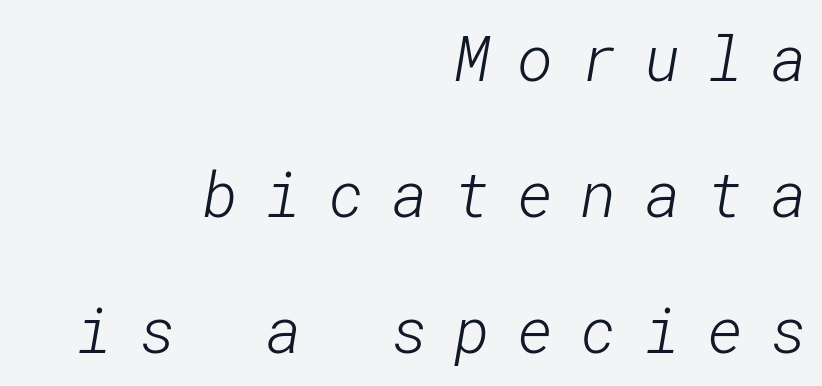
On a weight scale, this lands at 450 or below. The designer went with a sans here, leaving each stem footless. The baseline area is clear. The tracking jumps out immediately: characters are airy and widely separated. Widely set lines give the paragraph a tall, airy silhouette. The lines in this sample share a right terminus and differ only in where they begin.
